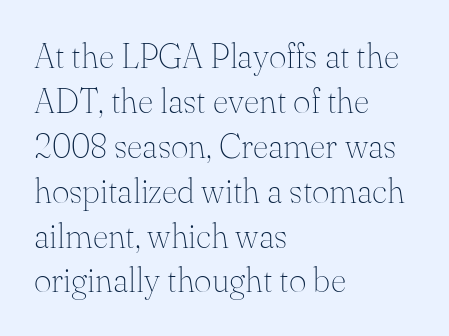
Ink coverage per letter is moderate at most. Here the glyphs are tracked normally, forming tight word shapes. When letters stand straight like this, we call the style roman or upright. Reading down the block, your eye returns to a fixed left position each line.
